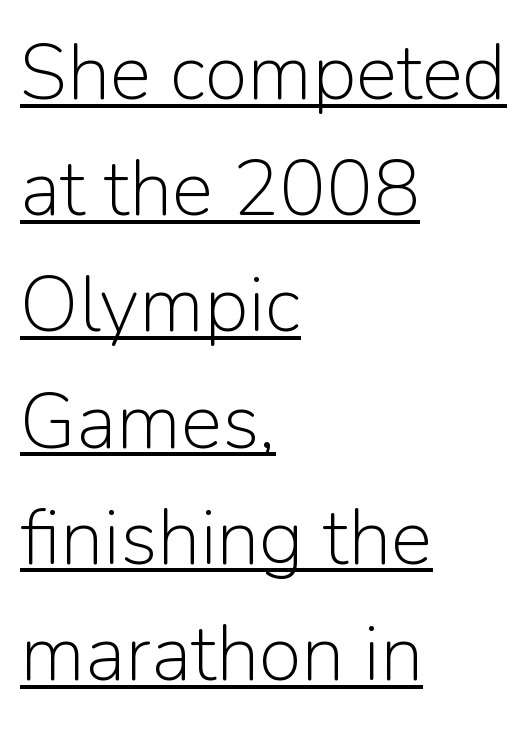
{"serif": "no", "italic": "no", "bold": "no", "weight": "light", "width": "normal", "stroke_contrast": "low", "x_height": "medium", "monospaced": "no", "underline": "yes", "align": "left", "line_spacing": "normal", "line_spacing_ratio": 1.49, "letter_spacing": "normal", "letter_spacing_em": 0.0, "glyph_px": 78}
